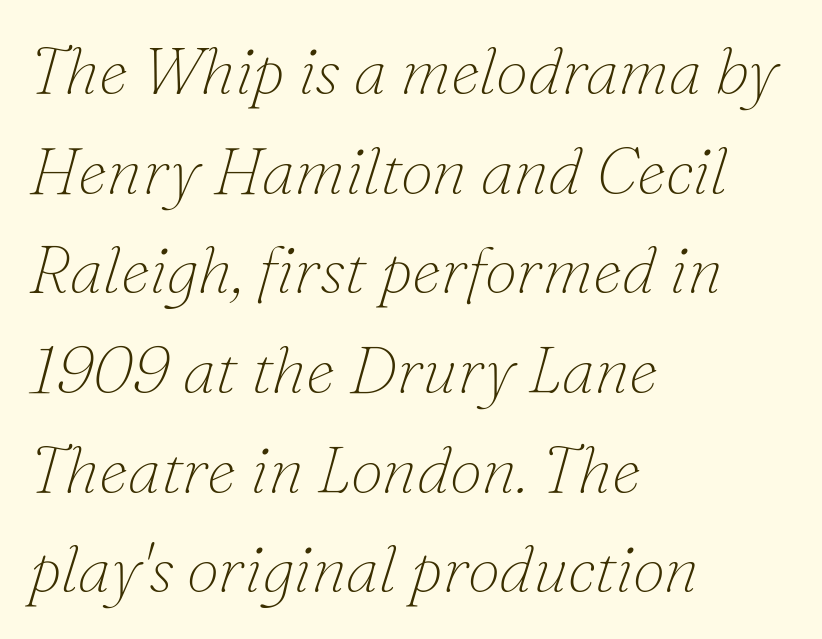
Q: Is the text bold? A: No.
Q: Is the text italic (slanted)? A: Yes, it leans right by about 16 degrees.
Q: Is the typeface a serif or a sans-serif typeface? A: Serif.
Q: Is the text underlined? A: No.
Q: How is the paragraph aligned? A: Left-aligned.
Q: Is the spacing between letters normal or unusually wide? A: Normal.
Q: Is the spacing between lines tight, normal or loose? A: Normal.
Q: Width (condensed, normal, or wide)? A: Normal.
Q: Stroke contrast? A: Low.
Q: x-height? A: Small.
Q: Monospaced? A: No.
